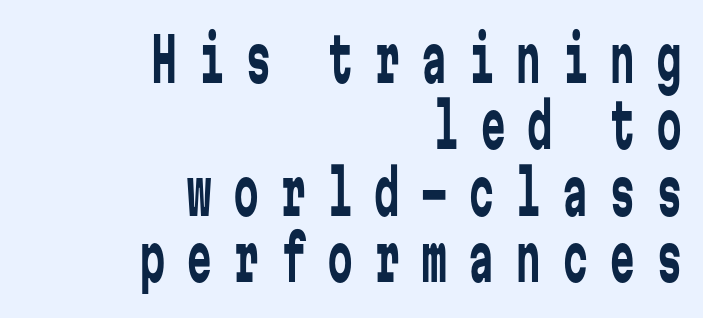
{"serif": "no", "italic": "no", "bold": "no", "weight": "regular", "width": "condensed", "stroke_contrast": "low", "x_height": "medium", "monospaced": "yes", "underline": "no", "align": "right", "line_spacing": "tight", "line_spacing_ratio": 1.09, "letter_spacing": "wide", "letter_spacing_em": 0.37, "glyph_px": 61}
